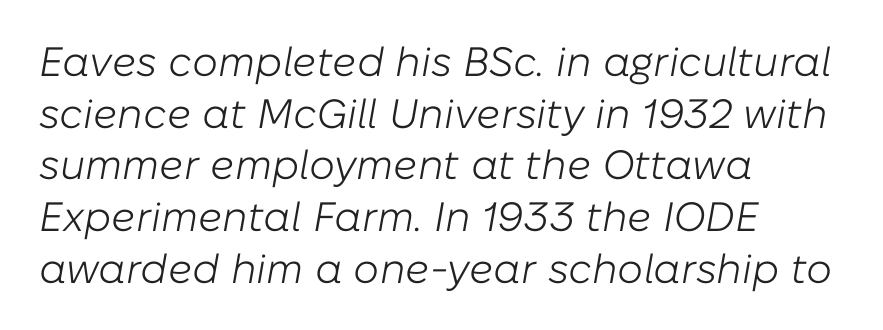
Leading: standard. Nothing heavy about these letters — not bold at all. You can tell it's italic because the verticals aren't actually vertical. The typesetter chose a ragged-right arrangement here. This rendering leaves character spacing at its baseline value.
